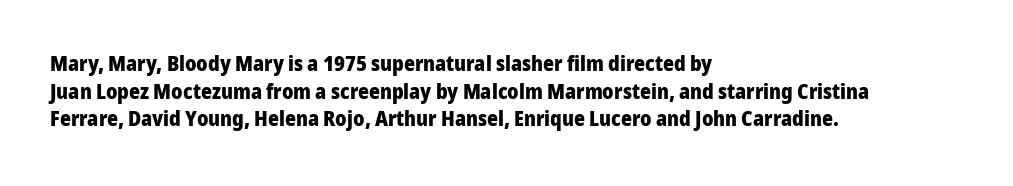
The image shows 21 px bold type, upright; set left-aligned, normal line spacing (1.31x), normal letter spacing, not underlined.
